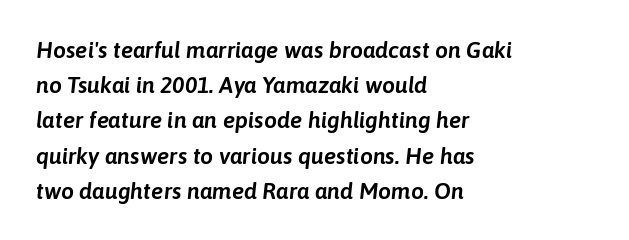
Q: Is the text italic (slanted)? A: Yes, it leans right by about 6 degrees.
Q: Is the text underlined? A: No.
Q: How is the paragraph aligned? A: Left-aligned.
Q: Is the spacing between letters normal or unusually wide? A: Normal.
Q: Is the spacing between lines tight, normal or loose? A: Normal.
